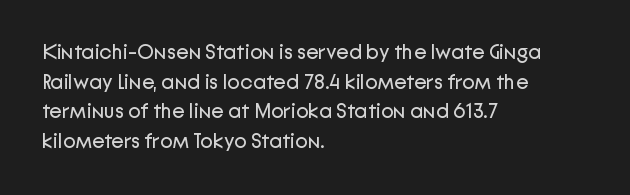
The image shows 21 px text type, upright; set left-aligned, normal line spacing (1.41x), normal letter spacing, not underlined.
